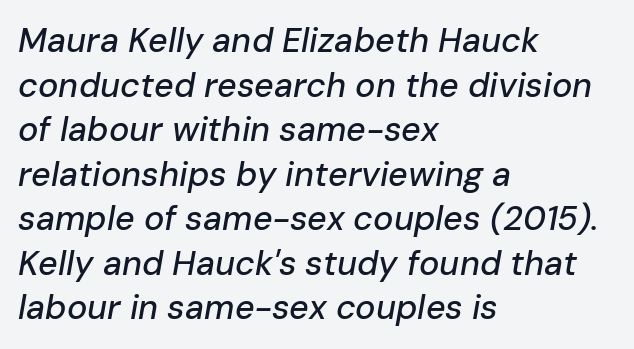
{"italic": "yes", "lean": "right", "slant_degrees": 10, "width": "normal", "stroke_contrast": "low", "x_height": "medium", "monospaced": "no", "underline": "no", "align": "left", "line_spacing": "normal", "line_spacing_ratio": 1.31, "letter_spacing": "normal", "letter_spacing_em": 0.0, "glyph_px": 34}
